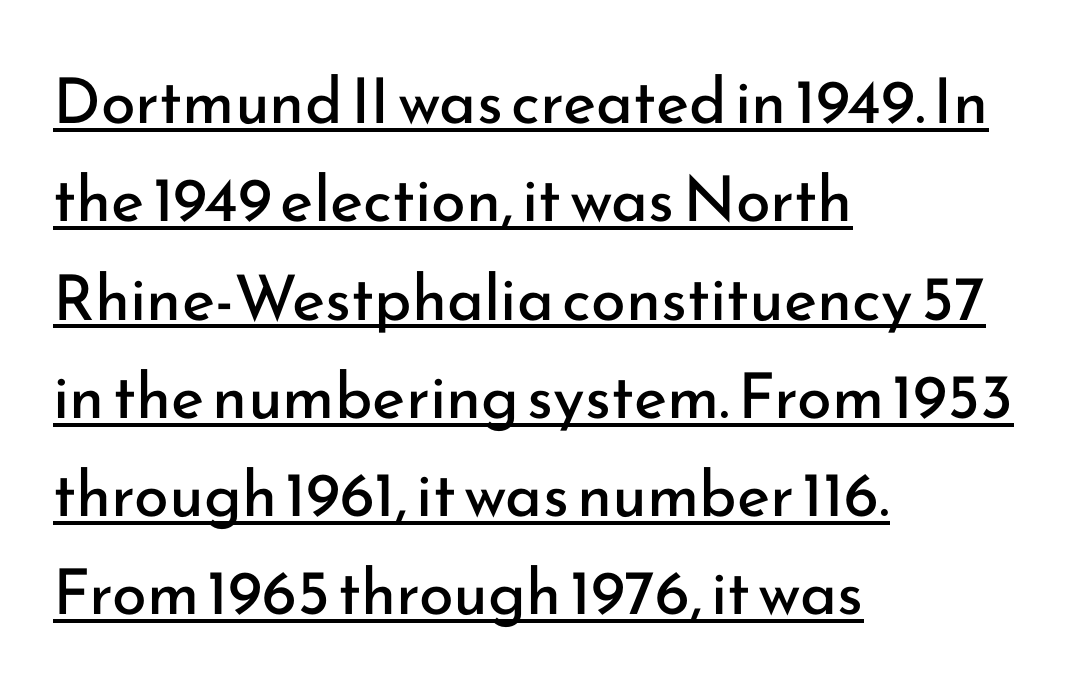
{"serif": "no", "italic": "no", "bold": "no", "weight": "regular", "width": "normal", "stroke_contrast": "low", "x_height": "small", "monospaced": "no", "underline": "yes", "align": "left", "line_spacing": "normal", "line_spacing_ratio": 1.56, "letter_spacing": "normal", "letter_spacing_em": 0.0, "glyph_px": 63}
